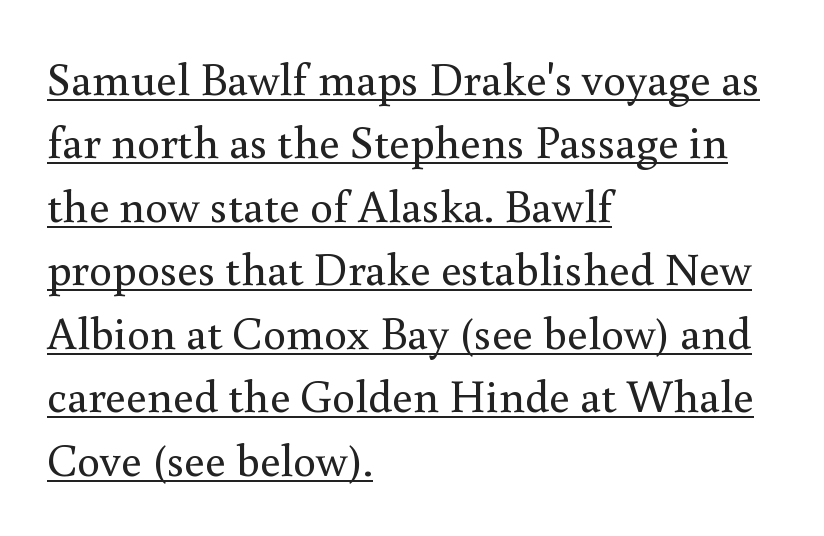
Q: Is the text bold? A: No.
Q: Is the text italic (slanted)? A: No, it is upright.
Q: Is the typeface a serif or a sans-serif typeface? A: Serif.
Q: Is the text underlined? A: Yes.
Q: How is the paragraph aligned? A: Left-aligned.
Q: Is the spacing between letters normal or unusually wide? A: Normal.
Q: Is the spacing between lines tight, normal or loose? A: Normal.
Q: Width (condensed, normal, or wide)? A: Normal.
Q: Stroke contrast? A: Medium.
Q: x-height? A: Small.
Q: Monospaced? A: No.
